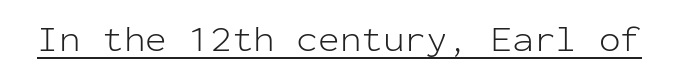
The image shows 36 px light sans-serif type, upright, monospaced; set normal letter spacing, underlined; low stroke contrast and a medium x-height.
